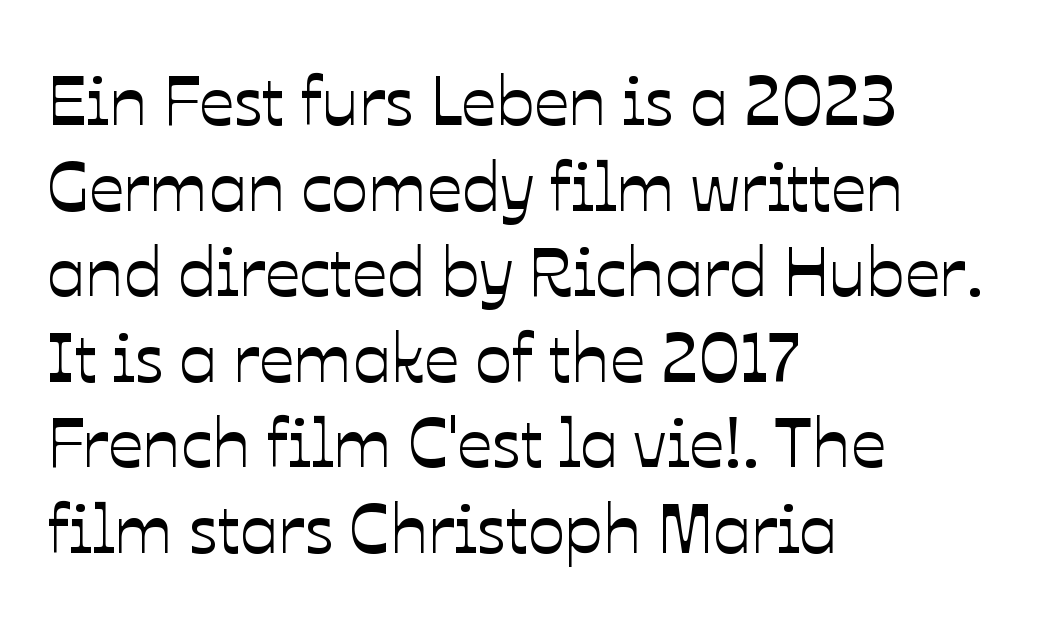
Upright lettering throughout. The typesetter chose a ragged-right arrangement here. Lines of text with bare space underneath. This sample has the flowing, uneven cadence of proportional lettering.
